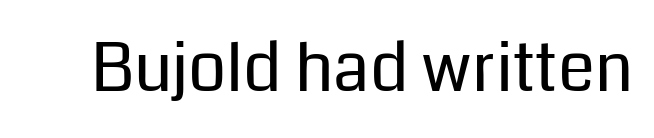
{"serif": "no", "italic": "no", "bold": "no", "weight": "regular", "width": "normal", "stroke_contrast": "low", "x_height": "medium", "monospaced": "no", "underline": "no", "letter_spacing": "normal", "letter_spacing_em": 0.0, "glyph_px": 67}
